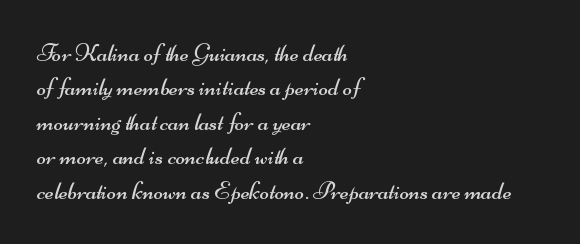
Q: Is the text bold? A: No.
Q: Is the text underlined? A: No.
Q: How is the paragraph aligned? A: Left-aligned.
Q: Is the spacing between letters normal or unusually wide? A: Normal.
Q: Is the spacing between lines tight, normal or loose? A: Normal.
